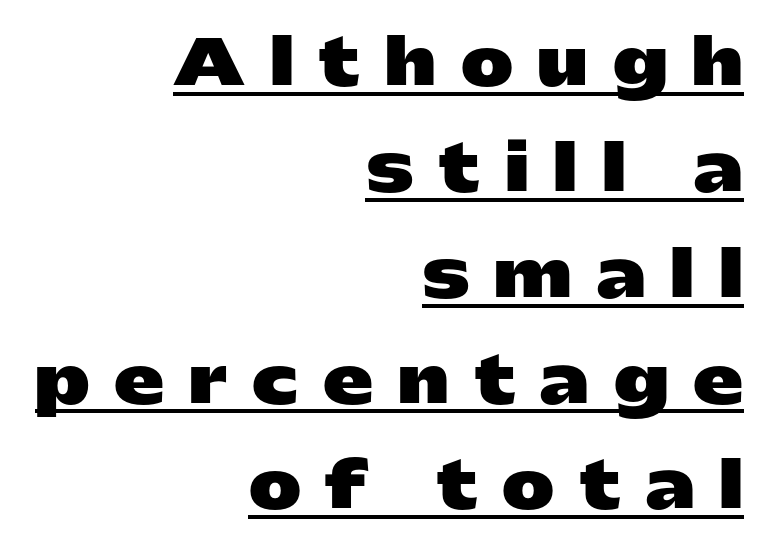
The vertical gap from one line to the next is medium. This is heavy type, rendered in bold. This sample uses an upright cut, with every glyph sitting square on the baseline. Each word looks stretched out because of the extra space between its letters. Think of a printed novel: that variable character pitch is what you see here.
